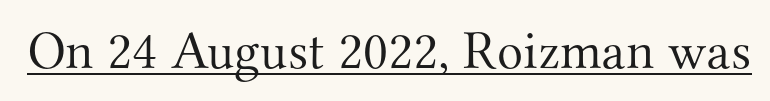
The weight tops out at a normal text grade. The passage shown is underscored from start to finish. Characters remain perfectly vertical along every line. Varying glyph widths throughout — classic text-font behaviour. Spacing between characters is what you'd get straight out of the box.
